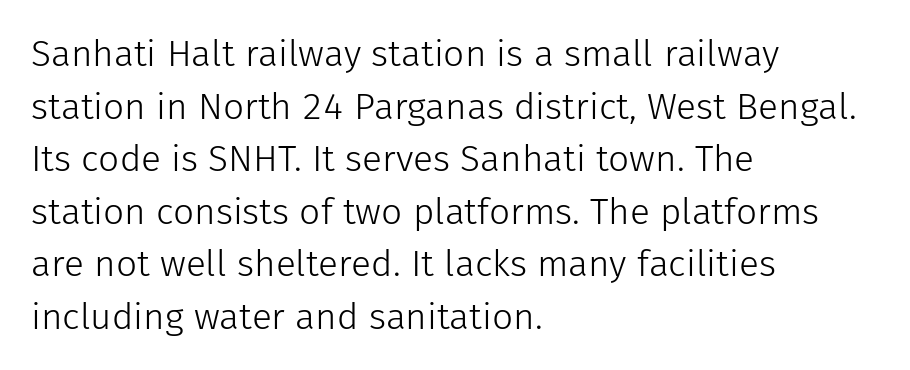
The image shows 37 px light sans-serif type, upright; set left-aligned, normal line spacing (1.42x), normal letter spacing, not underlined; low stroke contrast and a medium x-height.
